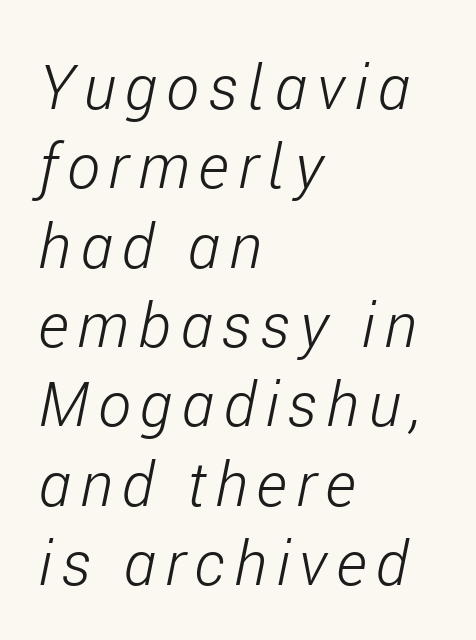
{"italic": "yes", "lean": "right", "slant_degrees": 11, "bold": "no", "weight": "light", "width": "condensed", "stroke_contrast": "low", "x_height": "medium", "monospaced": "no", "underline": "no", "align": "left", "line_spacing": "normal", "line_spacing_ratio": 1.28, "glyph_px": 62}
